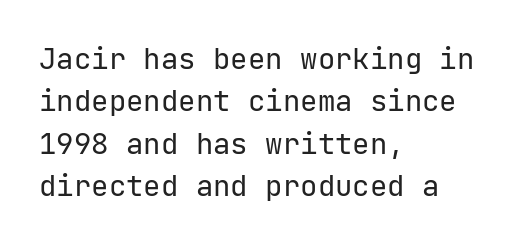
Q: Is the text bold? A: No.
Q: Is the text italic (slanted)? A: No, it is upright.
Q: Is the typeface a serif or a sans-serif typeface? A: Sans-serif.
Q: Is the text underlined? A: No.
Q: How is the paragraph aligned? A: Left-aligned.
Q: Is the spacing between letters normal or unusually wide? A: Normal.
Q: Is the spacing between lines tight, normal or loose? A: Normal.
Q: Width (condensed, normal, or wide)? A: Normal.
Q: Stroke contrast? A: Low.
Q: x-height? A: Medium.
